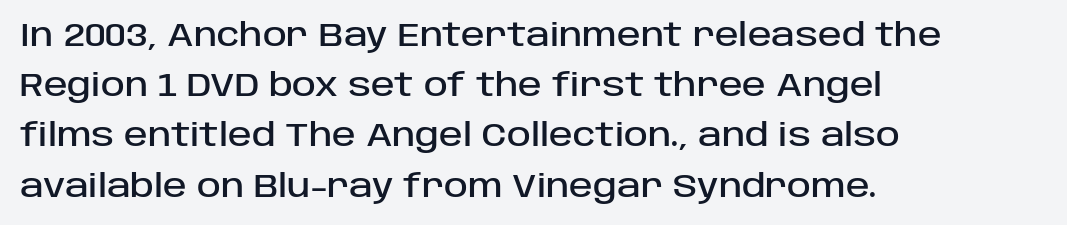
The image shows 32 px sans-serif type, upright; set left-aligned, normal line spacing (1.57x), normal letter spacing, not underlined; low stroke contrast and a large x-height.
